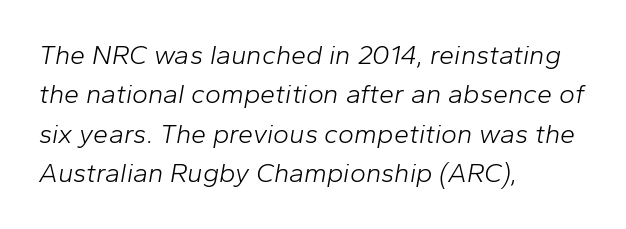
Q: Is the text bold? A: No.
Q: Is the text italic (slanted)? A: Yes, it leans right by about 10 degrees.
Q: Is the text underlined? A: No.
Q: How is the paragraph aligned? A: Left-aligned.
Q: Is the spacing between letters normal or unusually wide? A: Normal.
Q: Is the spacing between lines tight, normal or loose? A: Normal.
